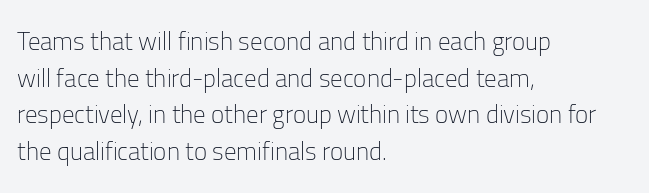
The image shows 25 px text type, upright; set left-aligned, normal line spacing (1.47x), normal letter spacing, not underlined.
